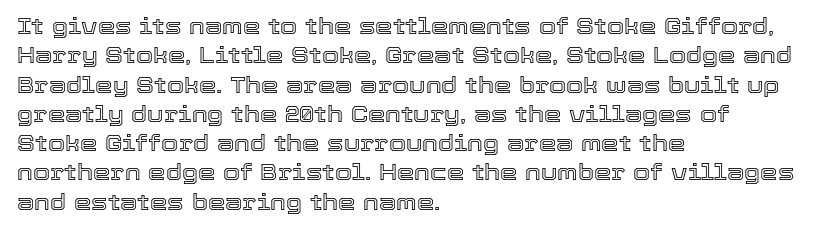
{"italic": "no", "underline": "no", "align": "left", "line_spacing": "normal", "line_spacing_ratio": 1.33, "letter_spacing": "normal", "letter_spacing_em": 0.0, "glyph_px": 22}
